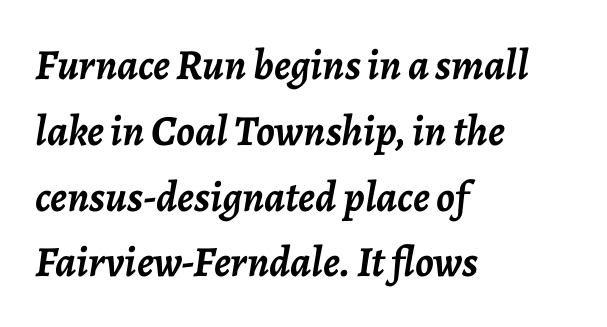
The image shows 43 px semibold type, italic (leaning right); set left-aligned, normal line spacing (1.53x), normal letter spacing, not underlined; low stroke contrast and a medium x-height.
